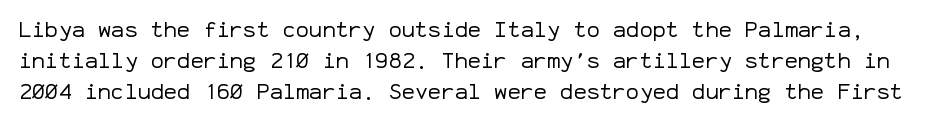
Any mark beneath the type? The region is blank. Think standard paragraph weight, or any step lighter than that. This sample uses an upright cut, with every glyph sitting square on the baseline. The gaps between neighbouring characters are ordinary and unremarkable. Each new line begins a customary step beneath the previous one.
